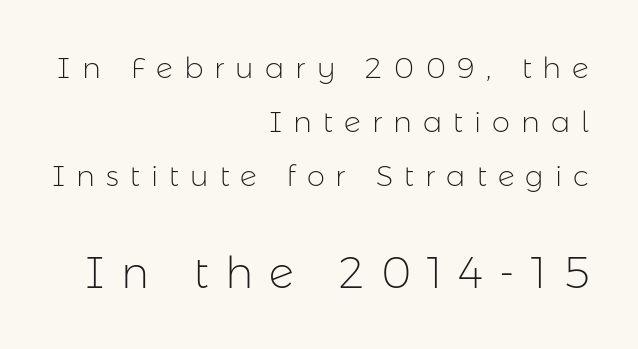
The image shows 43 px light sans-serif type, upright; set right-aligned, line spacing 1.87x, unusually wide letter spacing (+0.38 em), not underlined; the second (bottom) block is 1.48x larger; low stroke contrast and a medium x-height.
